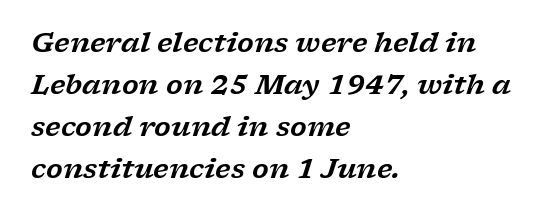
{"italic": "yes", "lean": "right", "slant_degrees": 17, "underline": "no", "align": "left", "line_spacing": "normal", "line_spacing_ratio": 1.55, "letter_spacing": "normal", "letter_spacing_em": 0.0, "glyph_px": 27}
